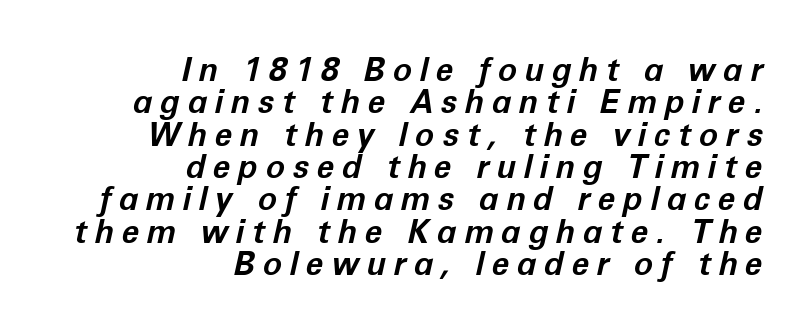
Q: Is the text bold? A: Yes.
Q: Is the text italic (slanted)? A: Yes, it leans right by about 12 degrees.
Q: Is the text underlined? A: No.
Q: How is the paragraph aligned? A: Right-aligned.
Q: Is the spacing between letters normal or unusually wide? A: Unusually wide.
Q: Is the spacing between lines tight, normal or loose? A: Tight.
Q: Width (condensed, normal, or wide)? A: Normal.
Q: Stroke contrast? A: Low.
Q: x-height? A: Medium.
Q: Monospaced? A: No.
